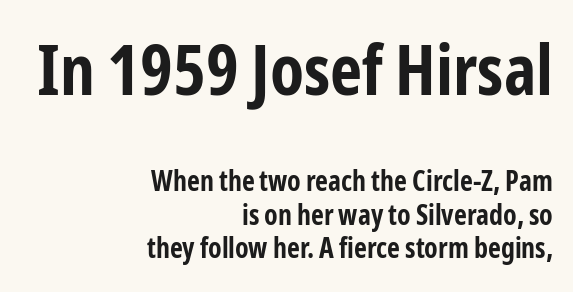
The image shows 70 px bold, condensed sans-serif type, upright; set right-aligned, line spacing 1.21x, normal letter spacing, not underlined; the first (top) block is 2.5x larger; low stroke contrast and a medium x-height.
